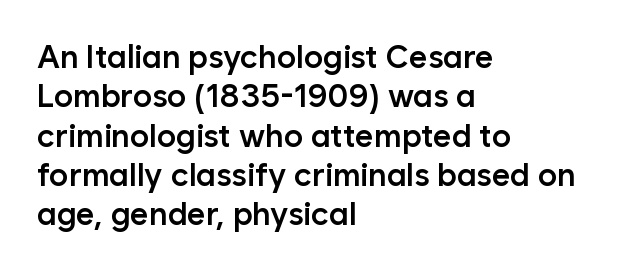
The gap between lines stays unmarked. Here the designer chose a conventional face with non-uniform glyph widths. Unlike italic type, these characters show no tilt at all. On the weight axis this lands at semibold, roughly 600. Default kerning and tracking; the words read as compact shapes. A sans-serif font was chosen for this passage.
